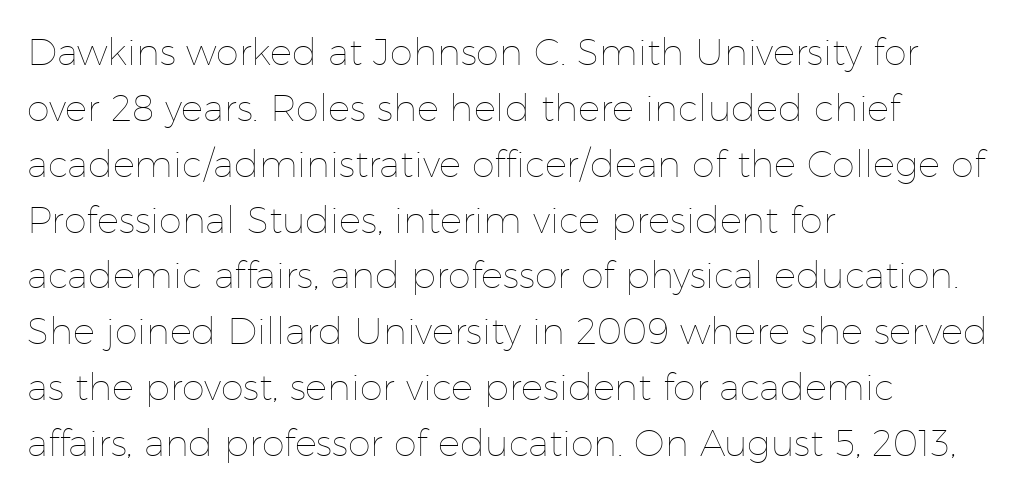
The image shows 37 px thin type, upright; set left-aligned, normal line spacing (1.51x), normal letter spacing, not underlined; low stroke contrast and a medium x-height.
